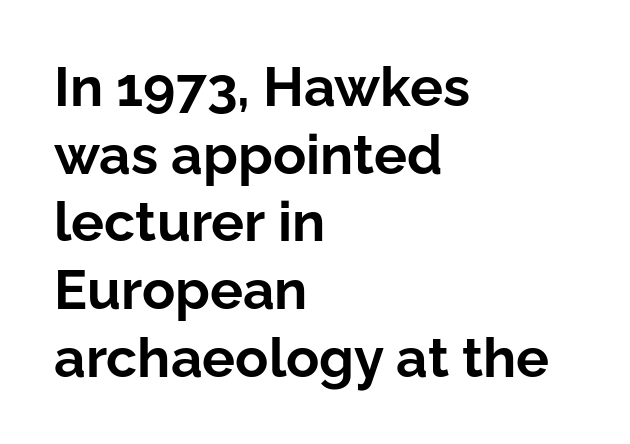
Compared with an ordinary text face, these strokes are far heavier — a full bold. Is this a fixed-width face? No — the glyphs have proportional, varying widths. Each word holds together tightly as a unit, with standard inter-letter gaps. Are there feet on the stems? There aren't — it's a sans. A clean baseline with only descenders dipping below it.
